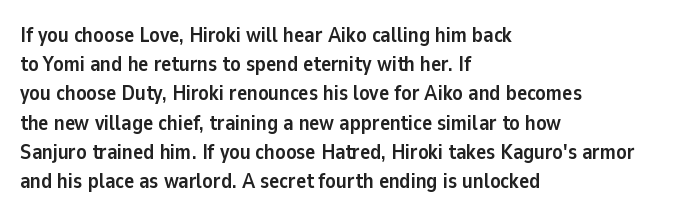
Q: Is the text bold? A: Yes.
Q: Is the text italic (slanted)? A: No, it is upright.
Q: Is the text underlined? A: No.
Q: How is the paragraph aligned? A: Left-aligned.
Q: Is the spacing between letters normal or unusually wide? A: Normal.
Q: Is the spacing between lines tight, normal or loose? A: Normal.
